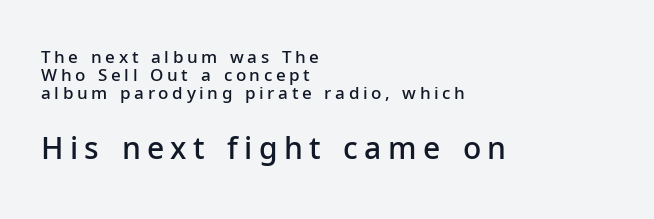
If you drew a line through each stem, it would be perfectly vertical. The rag falls on the right side of this text block. The letters carry no serifs — their stems end cleanly without finishing strokes. The letters advance in unequal steps, a hallmark of proportional type.
